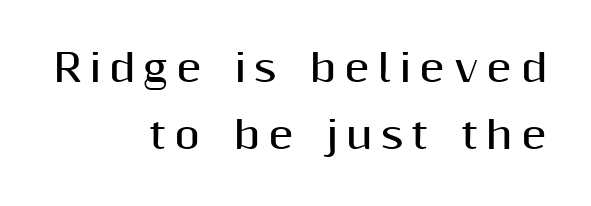
Visually the block forms a straight wall on the right and a jagged coastline on the left. Do the characters align in a grid? No, the font is proportional. Spacing between characters has been opened up far beyond the box default. The passage shown is emphatically bold.
